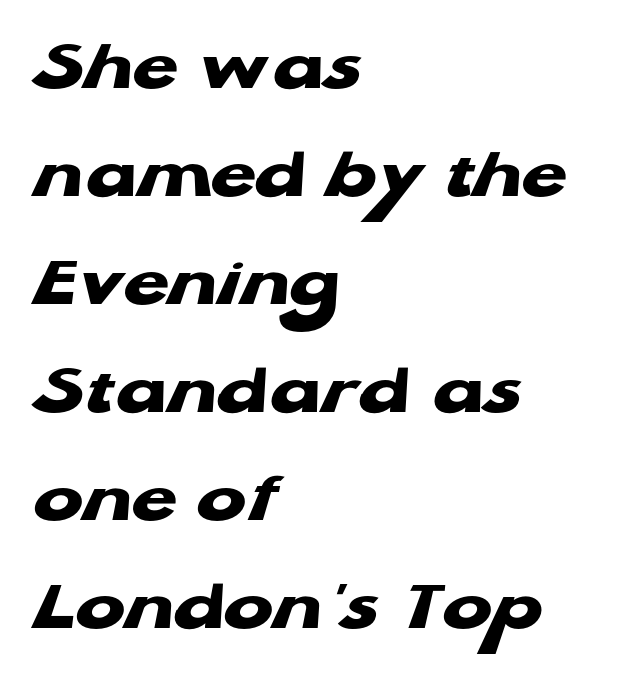
Q: Is the text bold? A: Yes.
Q: Is the typeface a serif or a sans-serif typeface? A: Sans-serif.
Q: Is the text underlined? A: No.
Q: How is the paragraph aligned? A: Left-aligned.
Q: Is the spacing between letters normal or unusually wide? A: Normal.
Q: Is the spacing between lines tight, normal or loose? A: Normal.
Q: Width (condensed, normal, or wide)? A: Wide.
Q: Stroke contrast? A: Low.
Q: x-height? A: Medium.
Q: Monospaced? A: No.
